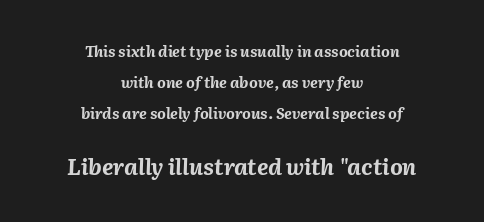
Q: Is the text bold? A: Yes.
Q: Is the text italic (slanted)? A: Yes, it leans right by about 2 degrees.
Q: Is the text underlined? A: No.
Q: How is the paragraph aligned? A: Centered.
Q: Is the spacing between letters normal or unusually wide? A: Normal.
Q: Is the spacing between lines tight, normal or loose? A: Loose.
Q: Which block of text is set in a larger size, the first (top) or the second (bottom)? A: The second (bottom) one.
